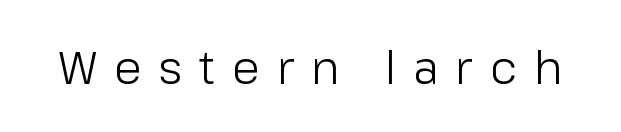
Q: Is the text bold? A: No.
Q: Is the text italic (slanted)? A: No, it is upright.
Q: Is the typeface a serif or a sans-serif typeface? A: Sans-serif.
Q: Is the text underlined? A: No.
Q: Is the spacing between letters normal or unusually wide? A: Unusually wide.
Q: Width (condensed, normal, or wide)? A: Normal.
Q: Stroke contrast? A: Low.
Q: x-height? A: Medium.
Q: Monospaced? A: No.
